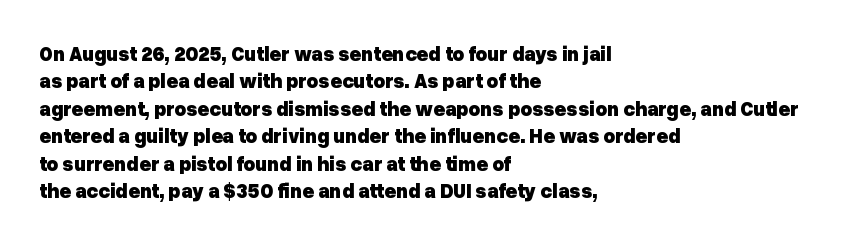
The image shows 20 px bold type, upright; set left-aligned, normal line spacing (1.37x), normal letter spacing, not underlined.
